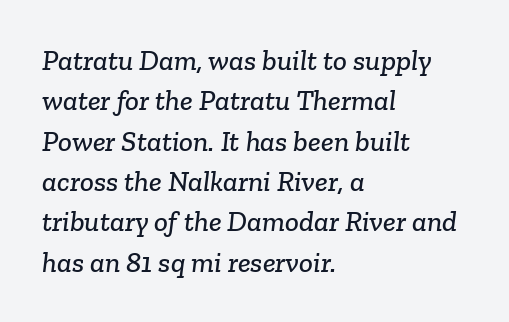
{"serif": "yes", "width": "normal", "stroke_contrast": "low", "x_height": "medium", "monospaced": "no", "underline": "no", "align": "left", "line_spacing": "normal", "line_spacing_ratio": 1.39, "letter_spacing": "normal", "letter_spacing_em": 0.0, "glyph_px": 29}
